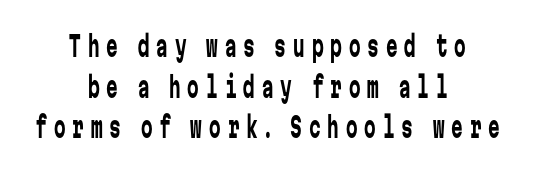
The glyphs are unaccompanied by any horizontal stroke below them. The letters march in equal steps, a hallmark of fixed-pitch type. Observe the absence of serifs on each vertical stroke in this sample. The space between consecutive lines is moderate. Characters follow at a spacing far wider than the type designer built in. Heft: none added — not bold.
